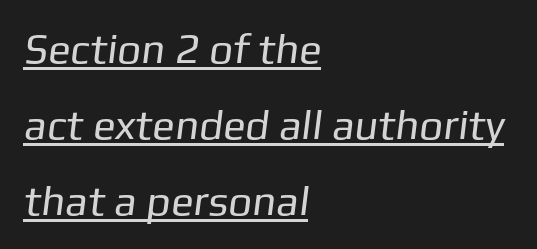
Notice how the passage keeps a crisp vertical edge on the left only. Regarding serifs, this sample does without them. Looks like regular typesetting: each glyph gets only the width it needs. The letters sit at their default tracking, neither squeezed nor spread.
